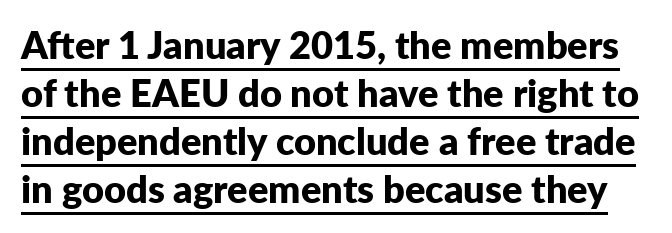
The image shows 38 px bold sans-serif type, upright; set normal line spacing (1.26x), normal letter spacing, underlined; low stroke contrast and a medium x-height.
